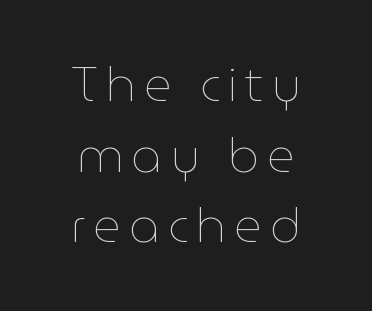
The image shows 48 px thin type, upright; set centered, normal line spacing (1.47x), not underlined; low stroke contrast and a medium x-height.
